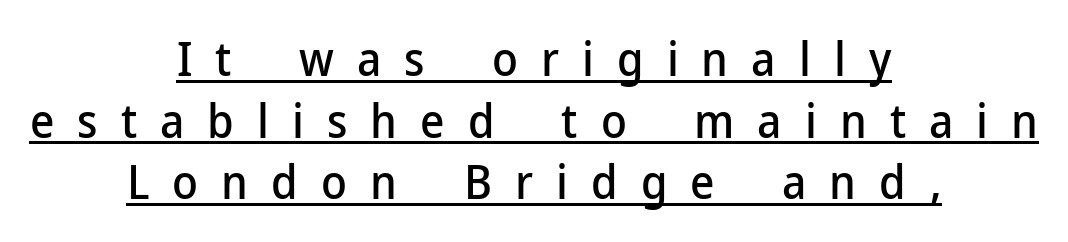
{"serif": "no", "italic": "no", "width": "normal", "stroke_contrast": "low", "x_height": "medium", "monospaced": "no", "underline": "yes", "align": "center", "line_spacing": "normal", "line_spacing_ratio": 1.31, "letter_spacing": "wide", "letter_spacing_em": 0.49, "glyph_px": 47}
